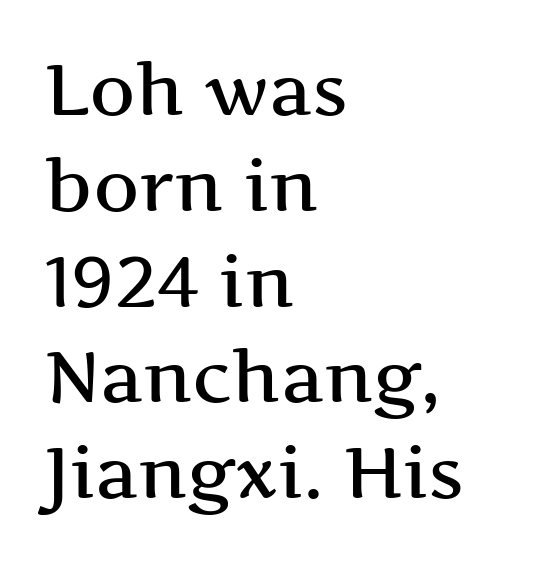
Q: Is the text italic (slanted)? A: No, it is upright.
Q: Is the typeface a serif or a sans-serif typeface? A: Serif.
Q: Is the text underlined? A: No.
Q: How is the paragraph aligned? A: Left-aligned.
Q: Is the spacing between letters normal or unusually wide? A: Normal.
Q: Is the spacing between lines tight, normal or loose? A: Normal.
Q: Width (condensed, normal, or wide)? A: Wide.
Q: Stroke contrast? A: Medium.
Q: x-height? A: Medium.
Q: Monospaced? A: No.
